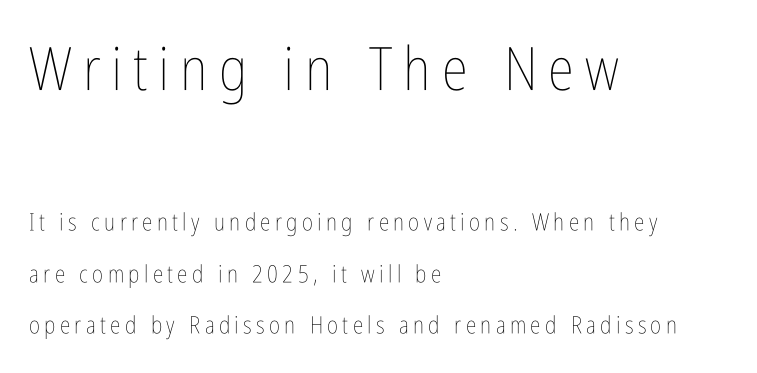
Horizontally, the lines are justified to the leading edge only. Here the first block reads like a headline and the second like body copy. No extra ink here — the face is not bold. Students, observe: this is what heavily led, spacious text looks like. Every stem runs plumb, perpendicular to the baseline. A bare baseline throughout the passage.
